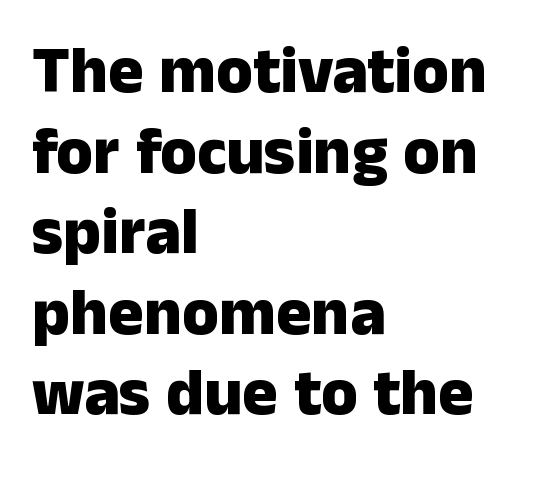
Q: Is the text bold? A: Yes.
Q: Is the text italic (slanted)? A: No, it is upright.
Q: Is the typeface a serif or a sans-serif typeface? A: Sans-serif.
Q: Is the text underlined? A: No.
Q: How is the paragraph aligned? A: Left-aligned.
Q: Is the spacing between letters normal or unusually wide? A: Normal.
Q: Width (condensed, normal, or wide)? A: Normal.
Q: Stroke contrast? A: Low.
Q: x-height? A: Medium.
Q: Monospaced? A: No.
